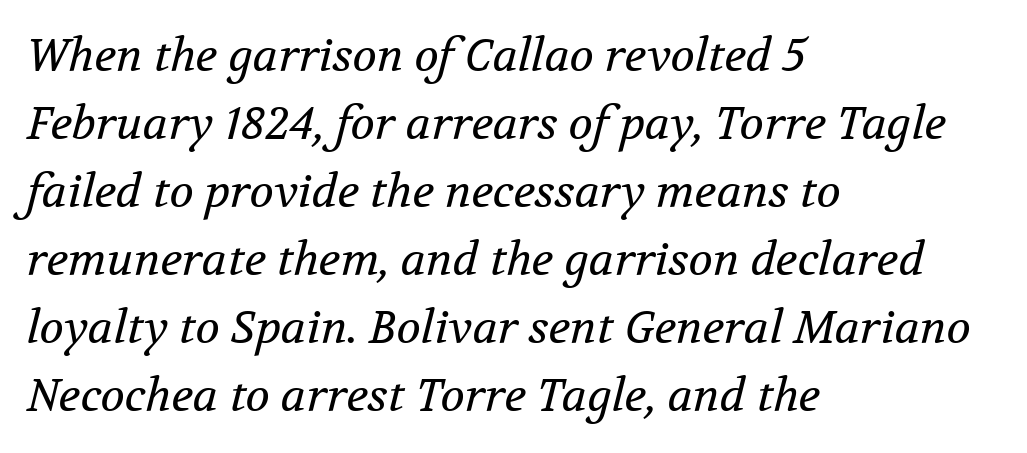
The image shows 45 px regular-weight serif type, italic (leaning right); set left-aligned, normal line spacing (1.51x), normal letter spacing, not underlined; medium stroke contrast and a medium x-height.
